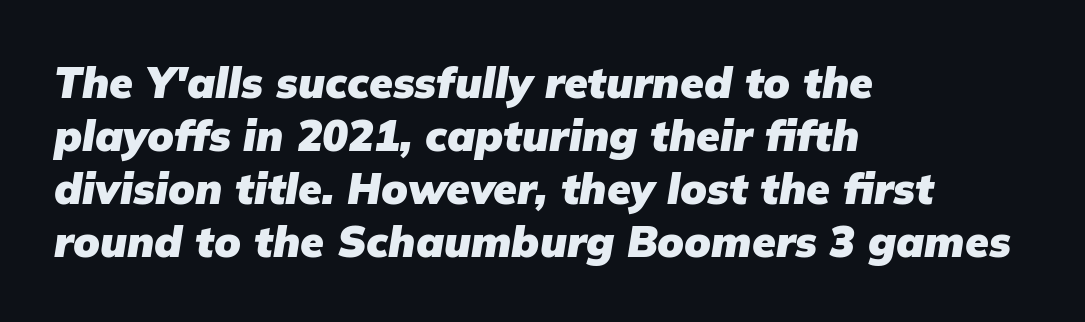
The image shows 43 px heavy type, italic (leaning right); set left-aligned, line spacing 1.23x, normal letter spacing, not underlined; low stroke contrast and a medium x-height.
